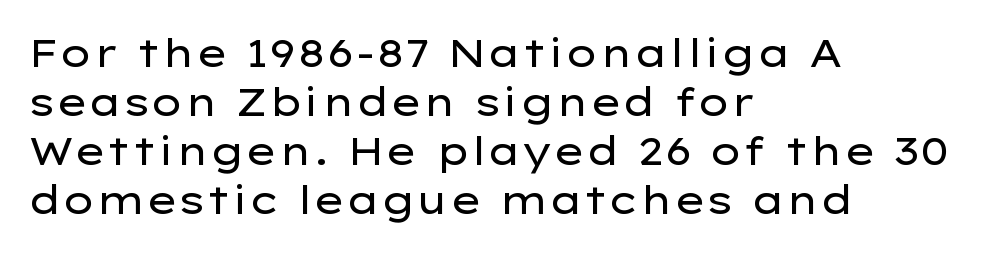
Q: Is the text bold? A: No.
Q: Is the text italic (slanted)? A: No, it is upright.
Q: Is the typeface a serif or a sans-serif typeface? A: Sans-serif.
Q: Is the text underlined? A: No.
Q: How is the paragraph aligned? A: Left-aligned.
Q: Is the spacing between letters normal or unusually wide? A: Normal.
Q: Is the spacing between lines tight, normal or loose? A: Normal.
Q: Width (condensed, normal, or wide)? A: Wide.
Q: Stroke contrast? A: Low.
Q: x-height? A: Medium.
Q: Monospaced? A: No.
